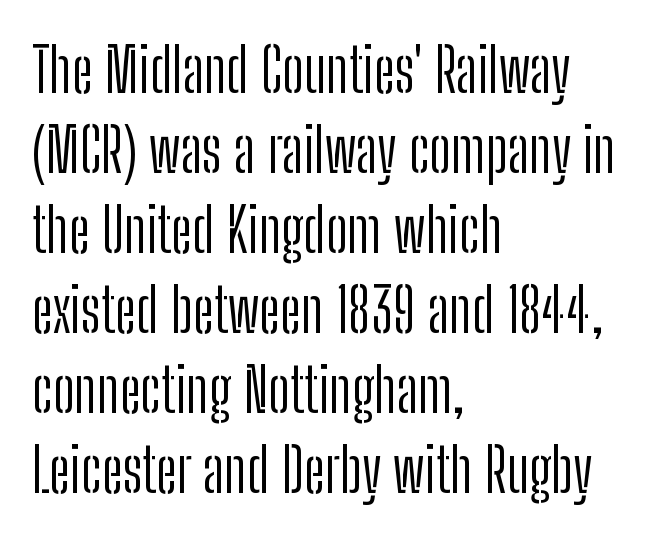
Q: Is the text bold? A: No.
Q: Is the text italic (slanted)? A: No, it is upright.
Q: Is the typeface a serif or a sans-serif typeface? A: Sans-serif.
Q: Is the text underlined? A: No.
Q: How is the paragraph aligned? A: Left-aligned.
Q: Is the spacing between letters normal or unusually wide? A: Normal.
Q: Is the spacing between lines tight, normal or loose? A: Normal.
Q: Width (condensed, normal, or wide)? A: Condensed.
Q: Stroke contrast? A: Low.
Q: x-height? A: Medium.
Q: Monospaced? A: No.
